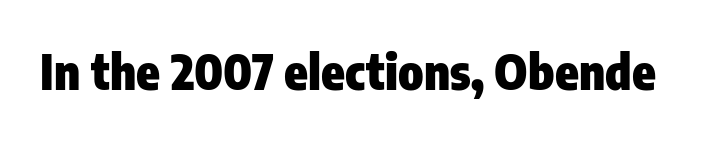
Character widths vary here, with narrow letters taking less room than wide ones. Glance below the letters and you will spot only blank space. This is the regular roman posture of the typeface. Does extra space separate the letters? No, they use regular spacing. What weight is shown? A full bold with thick strokes.
